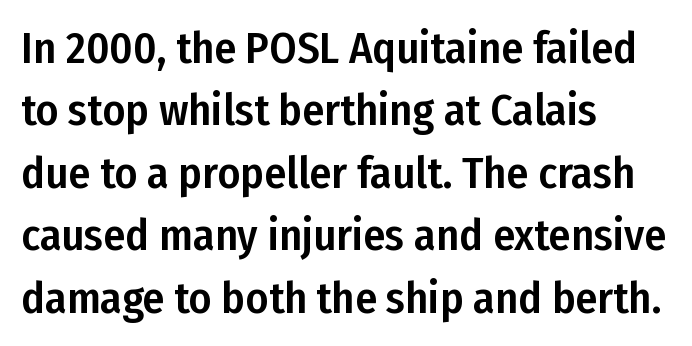
{"serif": "no", "italic": "no", "width": "condensed", "stroke_contrast": "low", "x_height": "medium", "monospaced": "no", "underline": "no", "align": "left", "line_spacing": "normal", "line_spacing_ratio": 1.42, "letter_spacing": "normal", "letter_spacing_em": 0.0, "glyph_px": 44}
